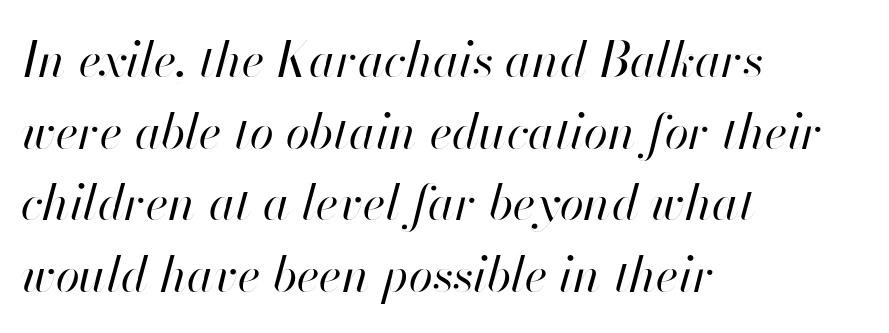
Q: Is the text bold? A: No.
Q: Is the text italic (slanted)? A: Yes, it leans right by about 13 degrees.
Q: Is the text underlined? A: No.
Q: How is the paragraph aligned? A: Left-aligned.
Q: Is the spacing between letters normal or unusually wide? A: Normal.
Q: Is the spacing between lines tight, normal or loose? A: Normal.
Q: Width (condensed, normal, or wide)? A: Normal.
Q: Stroke contrast? A: High.
Q: x-height? A: Small.
Q: Monospaced? A: No.
